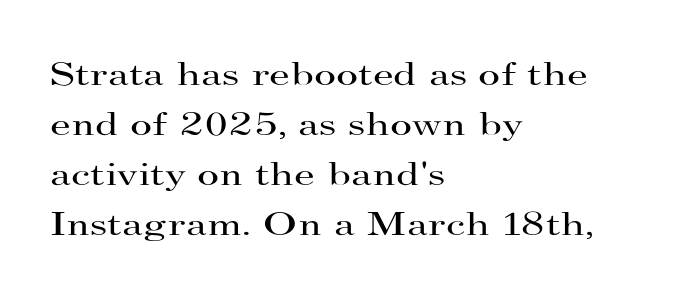
Q: Is the text bold? A: No.
Q: Is the text italic (slanted)? A: No, it is upright.
Q: Is the typeface a serif or a sans-serif typeface? A: Serif.
Q: Is the text underlined? A: No.
Q: How is the paragraph aligned? A: Left-aligned.
Q: Is the spacing between letters normal or unusually wide? A: Normal.
Q: Is the spacing between lines tight, normal or loose? A: Normal.
Q: Width (condensed, normal, or wide)? A: Wide.
Q: Stroke contrast? A: High.
Q: x-height? A: Small.
Q: Monospaced? A: No.
